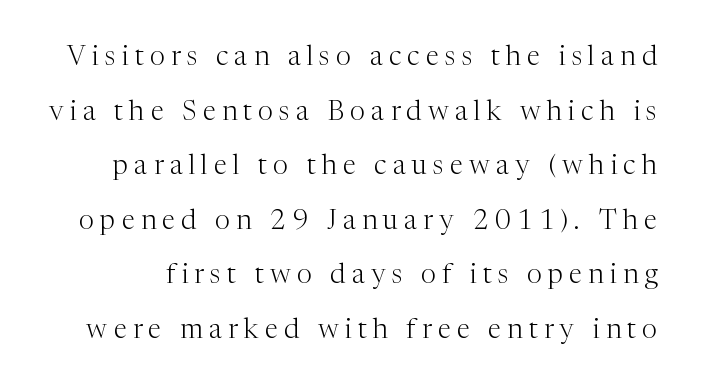
{"italic": "no", "bold": "no", "underline": "no", "line_spacing": "loose", "line_spacing_ratio": 2.02, "letter_spacing": "wide", "letter_spacing_em": 0.23, "glyph_px": 27}
